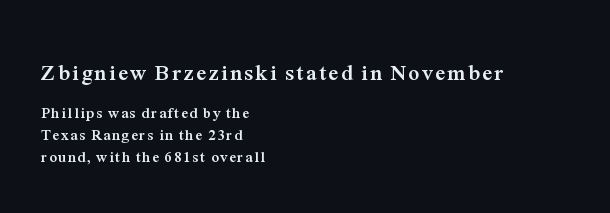
The designer gave the opening block more size than the closing block. Successive baselines arrive at the customary interval. Ordinary non-slanted type is in use. No word sits above an underline. Heavy, bold letterforms. Teacher's note: observe the even left margin — that is flush-left alignment.
